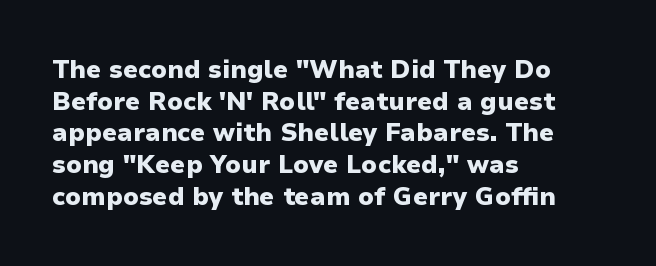
The image shows 25 px bold type, upright; set left-aligned, normal line spacing (1.27x), normal letter spacing, not underlined.
